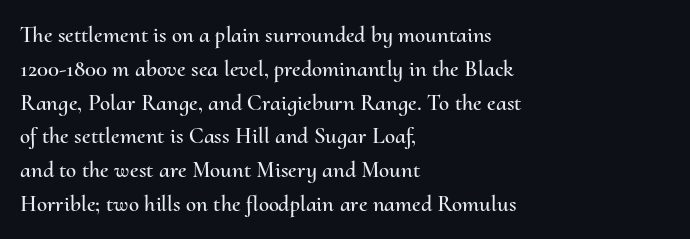
The image shows 23 px text type, upright; set left-aligned, normal line spacing (1.47x), normal letter spacing, not underlined.
